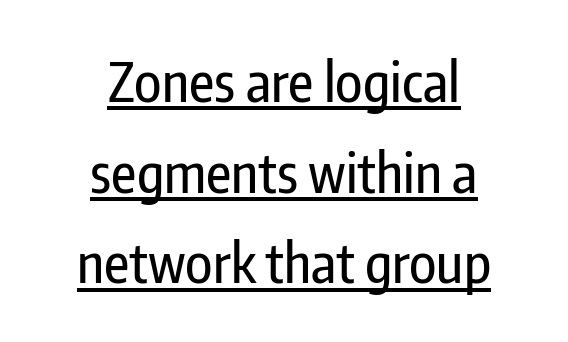
Q: Is the text italic (slanted)? A: No, it is upright.
Q: Is the typeface a serif or a sans-serif typeface? A: Sans-serif.
Q: Is the text underlined? A: Yes.
Q: How is the paragraph aligned? A: Centered.
Q: Is the spacing between letters normal or unusually wide? A: Normal.
Q: Is the spacing between lines tight, normal or loose? A: Normal.
Q: Width (condensed, normal, or wide)? A: Condensed.
Q: Stroke contrast? A: Low.
Q: x-height? A: Medium.
Q: Monospaced? A: No.
